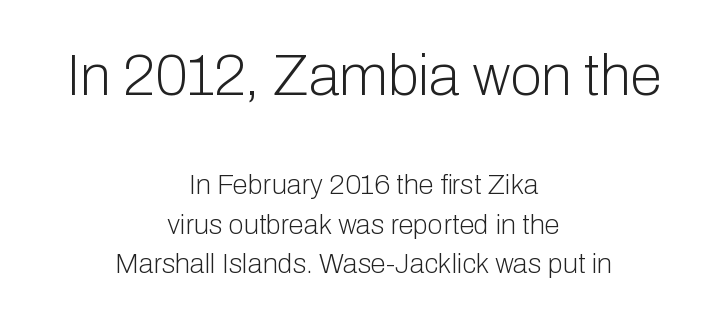
{"serif": "no", "italic": "no", "bold": "no", "weight": "light", "width": "normal", "stroke_contrast": "low", "x_height": "medium", "monospaced": "no", "underline": "no", "align": "center", "line_spacing": "normal", "line_spacing_ratio": 1.4, "letter_spacing": "normal", "letter_spacing_em": 0.0, "larger_block": "first", "size_ratio": 2.04, "glyph_px": 57}
